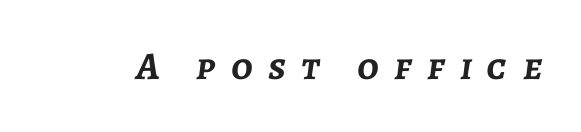
The specimen omits any rule beneath the text block's lines. Is the letter spacing exaggerated? Yes — the characters are pushed far apart. I'd describe the lettering as bold — thick and assertive. The letters advance in unequal steps, a hallmark of proportional type.
